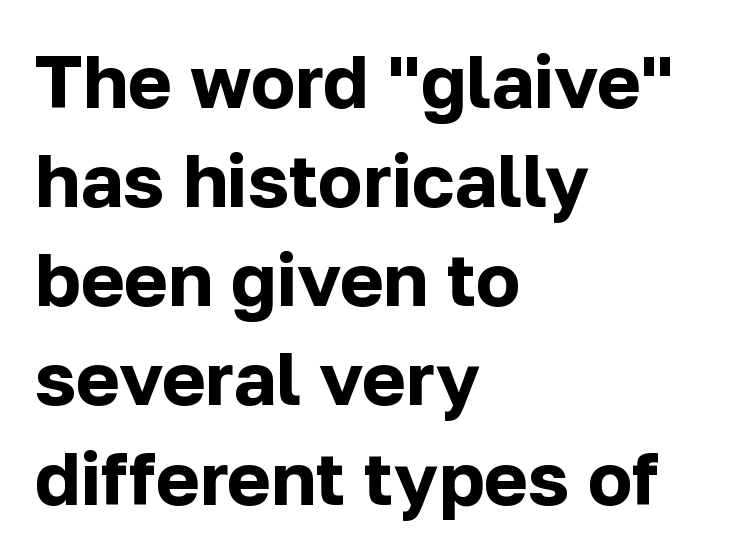
{"serif": "no", "italic": "no", "bold": "yes", "weight": "bold", "width": "normal", "stroke_contrast": "low", "x_height": "medium", "monospaced": "no", "underline": "no", "align": "left", "line_spacing": "normal", "line_spacing_ratio": 1.34, "letter_spacing": "normal", "letter_spacing_em": 0.0, "glyph_px": 74}
